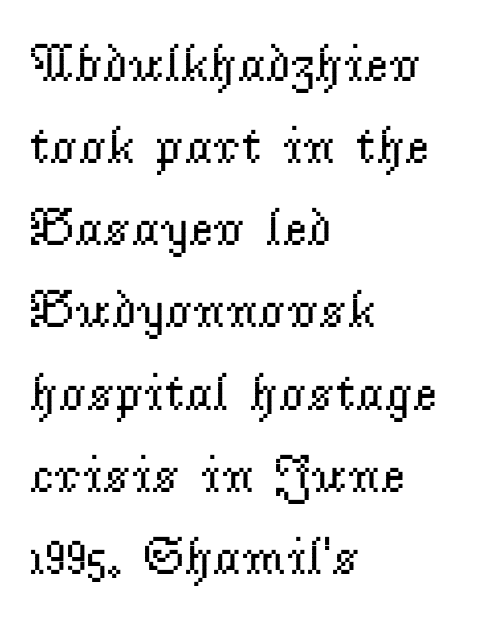
The image shows 53 px regular-weight serif type, upright; set left-aligned, normal line spacing (1.55x), normal letter spacing, not underlined; low stroke contrast and a small x-height.
